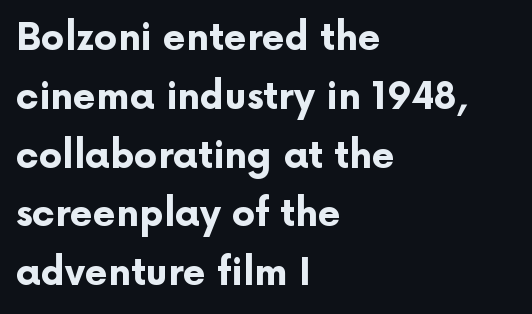
The image shows 37 px bold sans-serif type, upright; set left-aligned, normal line spacing (1.59x), normal letter spacing, not underlined; low stroke contrast and a medium x-height.
